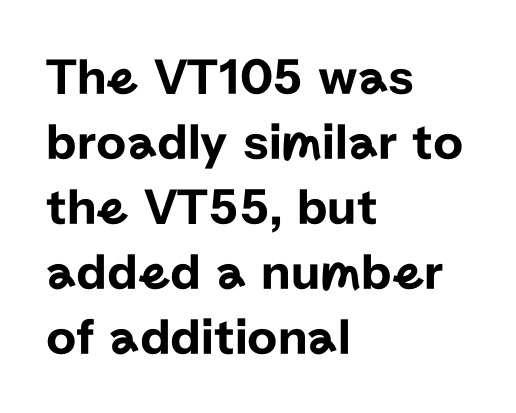
{"serif": "no", "italic": "no", "width": "normal", "stroke_contrast": "low", "x_height": "medium", "monospaced": "no", "underline": "no", "align": "left", "line_spacing": "normal", "line_spacing_ratio": 1.25, "letter_spacing": "normal", "letter_spacing_em": 0.0, "glyph_px": 52}
